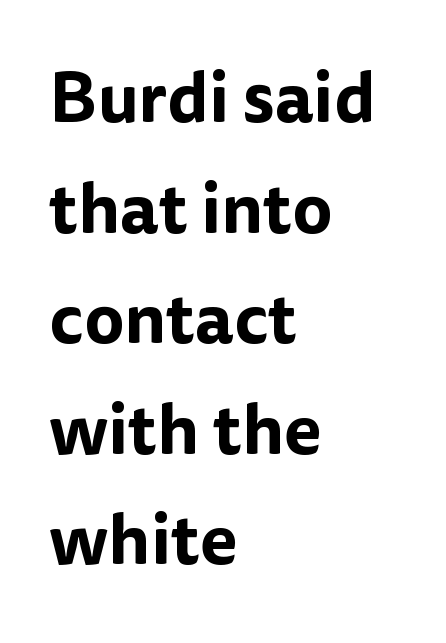
Q: Is the text italic (slanted)? A: No, it is upright.
Q: Is the typeface a serif or a sans-serif typeface? A: Sans-serif.
Q: Is the text underlined? A: No.
Q: How is the paragraph aligned? A: Left-aligned.
Q: Is the spacing between letters normal or unusually wide? A: Normal.
Q: Is the spacing between lines tight, normal or loose? A: Normal.
Q: Width (condensed, normal, or wide)? A: Normal.
Q: Stroke contrast? A: Low.
Q: x-height? A: Medium.
Q: Monospaced? A: No.
